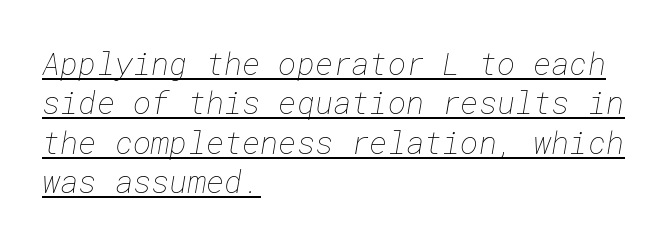
{"bold": "no", "weight": "thin", "width": "normal", "stroke_contrast": "low", "x_height": "medium", "underline": "yes", "align": "left", "line_spacing": "normal", "line_spacing_ratio": 1.27, "letter_spacing": "normal", "letter_spacing_em": 0.0, "glyph_px": 31}
